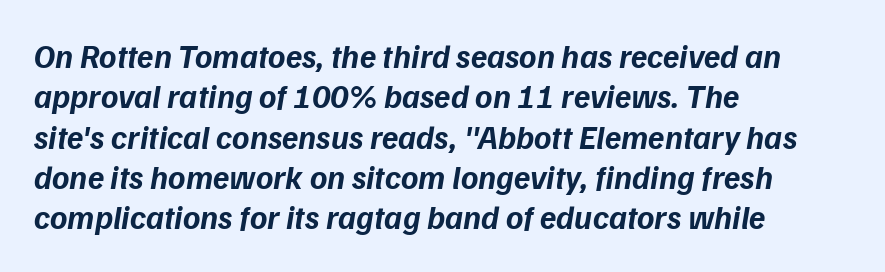
{"italic": "yes", "lean": "right", "slant_degrees": 9, "bold": "yes", "weight": "bold", "width": "normal", "stroke_contrast": "low", "x_height": "medium", "monospaced": "no", "underline": "no", "align": "left", "line_spacing_ratio": 1.22, "letter_spacing": "normal", "letter_spacing_em": 0.0, "glyph_px": 33}
